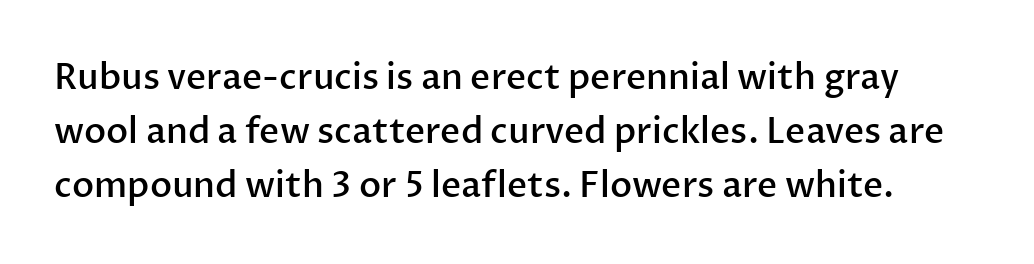
Q: Is the text bold? A: Semi-bold.
Q: Is the text italic (slanted)? A: No, it is upright.
Q: Is the typeface a serif or a sans-serif typeface? A: Sans-serif.
Q: Is the text underlined? A: No.
Q: Is the spacing between letters normal or unusually wide? A: Normal.
Q: Is the spacing between lines tight, normal or loose? A: Normal.
Q: Width (condensed, normal, or wide)? A: Normal.
Q: Stroke contrast? A: Low.
Q: x-height? A: Medium.
Q: Monospaced? A: No.
